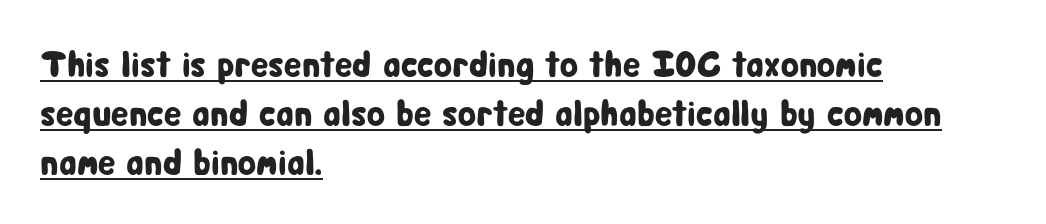
Q: Is the text italic (slanted)? A: No, it is upright.
Q: Is the typeface a serif or a sans-serif typeface? A: Sans-serif.
Q: Is the text underlined? A: Yes.
Q: How is the paragraph aligned? A: Left-aligned.
Q: Is the spacing between letters normal or unusually wide? A: Normal.
Q: Is the spacing between lines tight, normal or loose? A: Normal.
Q: Width (condensed, normal, or wide)? A: Condensed.
Q: Stroke contrast? A: Low.
Q: x-height? A: Medium.
Q: Monospaced? A: No.
